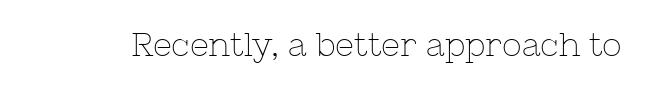
{"serif": "yes", "italic": "no", "bold": "no", "weight": "thin", "width": "normal", "stroke_contrast": "low", "x_height": "medium", "monospaced": "no", "underline": "no", "letter_spacing": "normal", "letter_spacing_em": 0.0, "glyph_px": 33}
